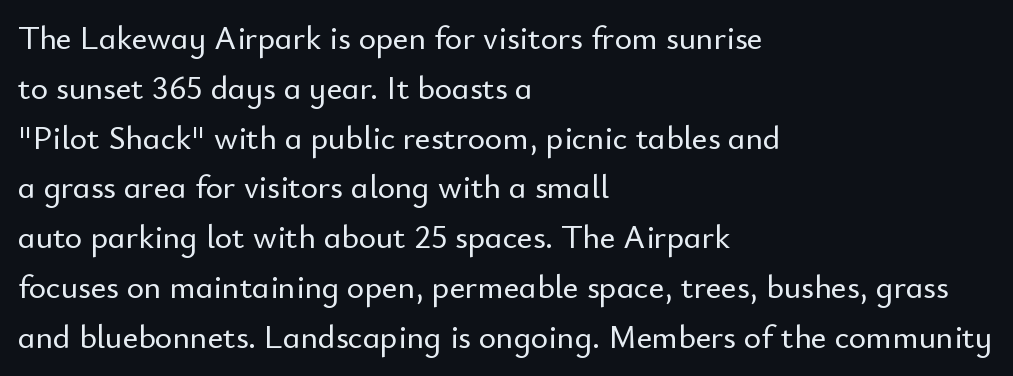
Q: Is the text italic (slanted)? A: No, it is upright.
Q: Is the typeface a serif or a sans-serif typeface? A: Sans-serif.
Q: Is the text underlined? A: No.
Q: How is the paragraph aligned? A: Left-aligned.
Q: Is the spacing between letters normal or unusually wide? A: Normal.
Q: Is the spacing between lines tight, normal or loose? A: Normal.
Q: Width (condensed, normal, or wide)? A: Normal.
Q: Stroke contrast? A: Low.
Q: x-height? A: Small.
Q: Monospaced? A: No.
